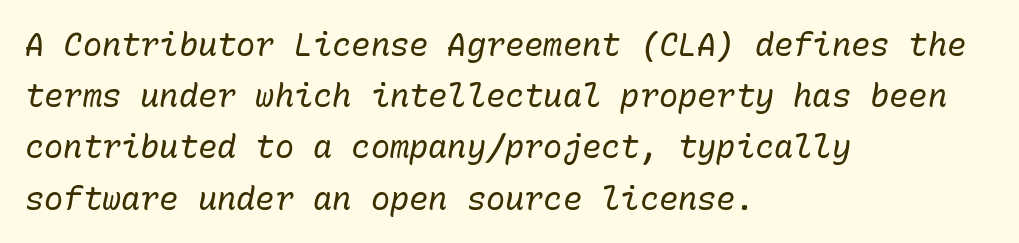
{"italic": "yes", "lean": "right", "slant_degrees": 10, "bold": "no", "weight": "regular", "width": "normal", "stroke_contrast": "low", "x_height": "medium", "monospaced": "yes", "underline": "no", "align": "left", "line_spacing": "normal", "line_spacing_ratio": 1.6, "letter_spacing": "normal", "letter_spacing_em": 0.0, "glyph_px": 32}
